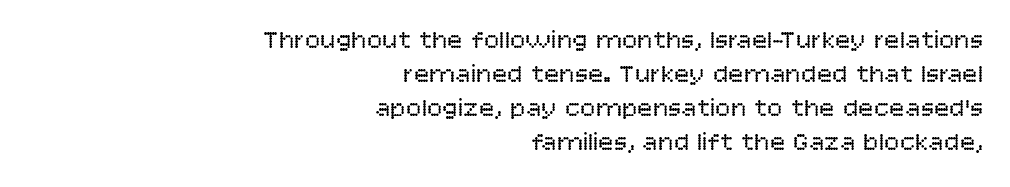
Q: Is the text bold? A: No.
Q: Is the text italic (slanted)? A: No, it is upright.
Q: Is the text underlined? A: No.
Q: How is the paragraph aligned? A: Right-aligned.
Q: Is the spacing between letters normal or unusually wide? A: Normal.
Q: Is the spacing between lines tight, normal or loose? A: Normal.
